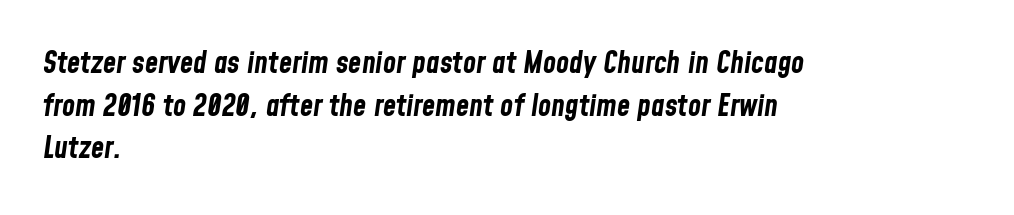
Do the characters align in a grid? No, the font is proportional. All the whitespace from short lines collects on the right. The strip under each line holds only bare page. In terms of leading, this rendering sits right in the middle. Set as a true bold cut, around the 700 mark.
